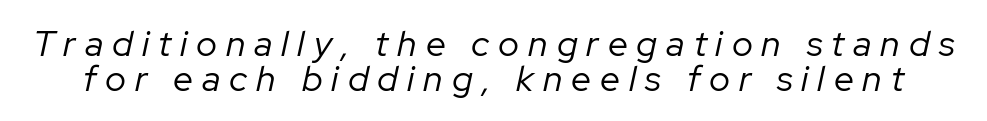
The image shows 36 px regular-weight type, italic (leaning right); set tight line spacing (0.96x), unusually wide letter spacing (+0.25 em), not underlined; low stroke contrast and a medium x-height.
